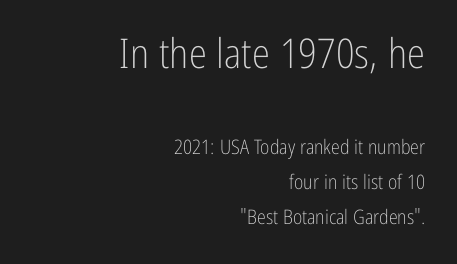
{"serif": "no", "italic": "no", "bold": "no", "weight": "light", "width": "condensed", "stroke_contrast": "low", "x_height": "medium", "monospaced": "no", "underline": "no", "align": "right", "line_spacing_ratio": 1.74, "letter_spacing": "normal", "letter_spacing_em": 0.0, "larger_block": "first", "size_ratio": 2.05, "glyph_px": 41}
